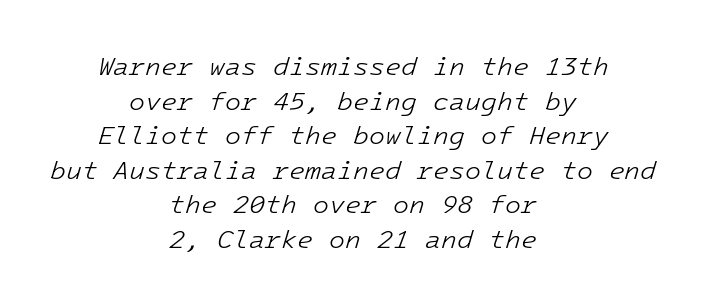
Q: Is the text bold? A: No.
Q: Is the text italic (slanted)? A: Yes, it leans right by about 16 degrees.
Q: Is the text underlined? A: No.
Q: How is the paragraph aligned? A: Centered.
Q: Is the spacing between letters normal or unusually wide? A: Normal.
Q: Is the spacing between lines tight, normal or loose? A: Normal.
